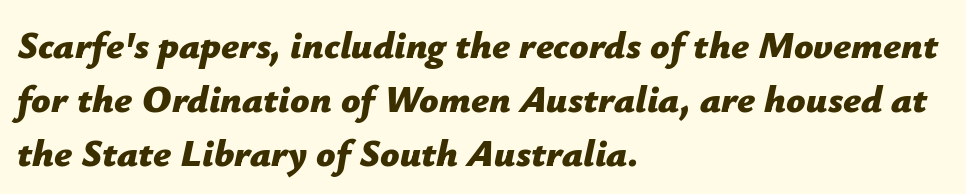
{"italic": "yes", "lean": "right", "slant_degrees": 12, "bold": "yes", "weight": "bold", "width": "normal", "stroke_contrast": "low", "x_height": "medium", "monospaced": "no", "underline": "no", "align": "left", "line_spacing": "normal", "line_spacing_ratio": 1.42, "letter_spacing": "normal", "letter_spacing_em": 0.0, "glyph_px": 38}
